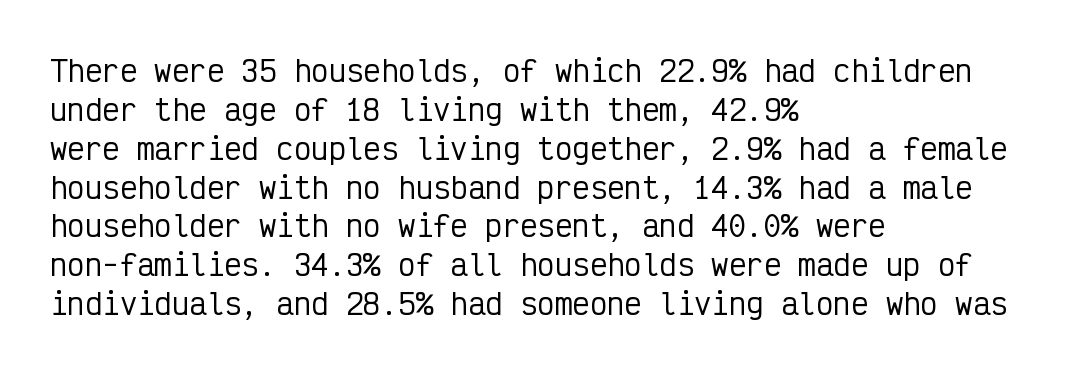
You could count columns in this text — the font is strictly monospaced. If you measured baseline to baseline, you'd find a middling distance. The designer went with a sans here, leaving each stem footless. One-word summary of the alignment: left. Students, note that the glyphs here touch the page at normal intervals. Do the letters lean? They stand straight.
